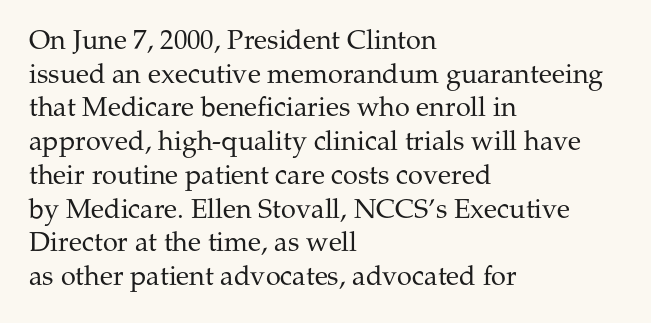
{"italic": "no", "bold": "no", "underline": "no", "align": "left", "line_spacing": "normal", "line_spacing_ratio": 1.25, "letter_spacing": "normal", "letter_spacing_em": 0.0, "glyph_px": 27}
